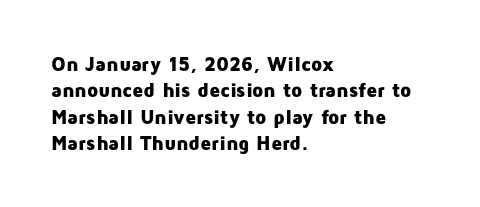
Q: Is the text bold? A: Yes.
Q: Is the text italic (slanted)? A: No, it is upright.
Q: Is the text underlined? A: No.
Q: How is the paragraph aligned? A: Left-aligned.
Q: Is the spacing between letters normal or unusually wide? A: Normal.
Q: Is the spacing between lines tight, normal or loose? A: Normal.
